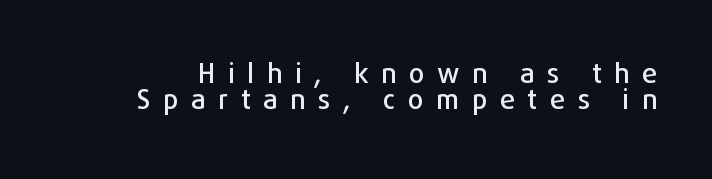
Substantial extra tracking has been applied to these lines. Italic? Not at all — the glyphs are vertical. Clear beneath every line of the passage. This sample trades vertical openness for compactness between lines.
